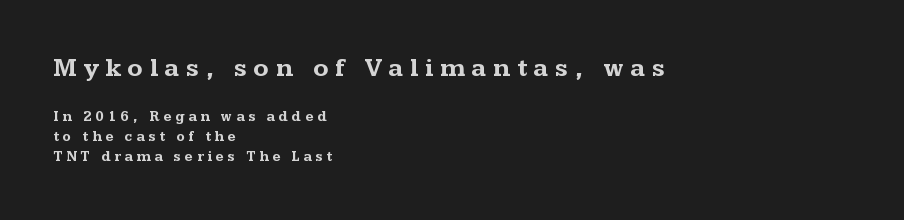
The image shows 25 px bold type, upright; set left-aligned, normal line spacing (1.42x), unusually wide letter spacing (+0.28 em), not underlined; the first (top) block is 1.79x larger.
